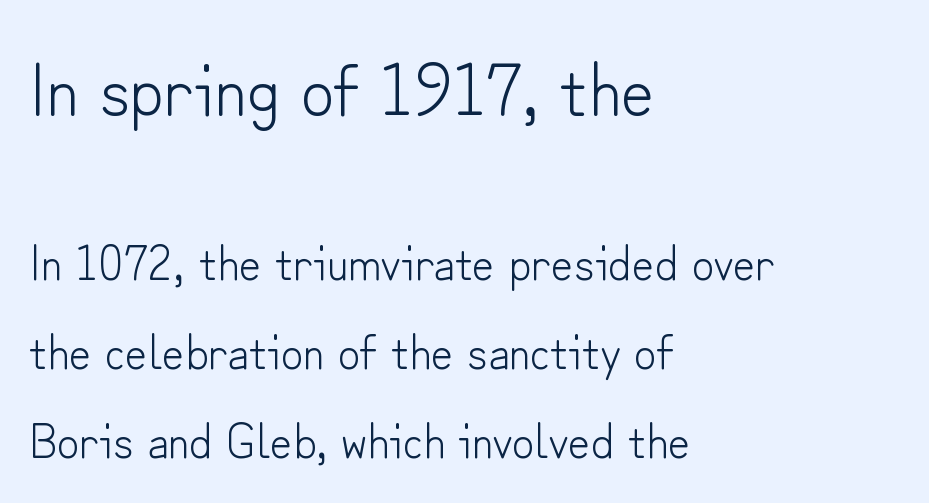
{"serif": "no", "italic": "no", "bold": "no", "weight": "light", "width": "normal", "stroke_contrast": "low", "x_height": "small", "monospaced": "no", "underline": "no", "align": "left", "line_spacing_ratio": 1.82, "letter_spacing": "normal", "letter_spacing_em": 0.0, "larger_block": "first", "size_ratio": 1.51, "glyph_px": 74}
